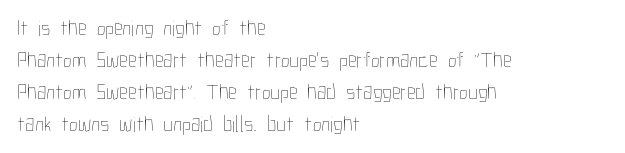
{"italic": "no", "bold": "no", "underline": "no", "align": "left", "line_spacing": "normal", "line_spacing_ratio": 1.45, "letter_spacing": "normal", "letter_spacing_em": 0.0, "glyph_px": 22}
